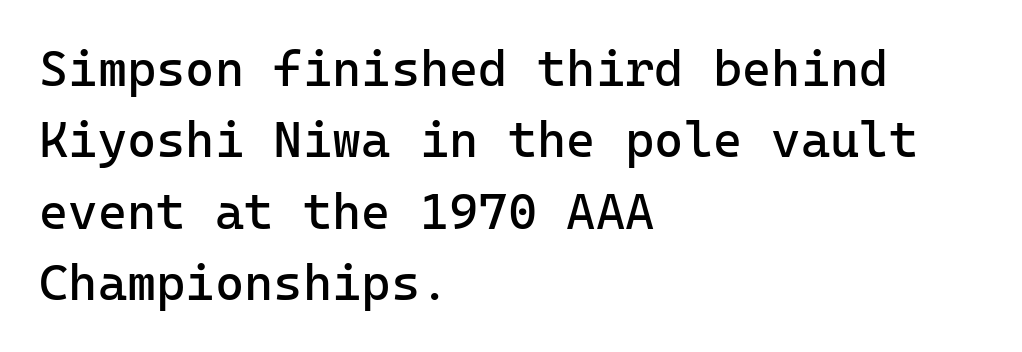
Caption: standard tracking, unaltered. Does the lettering tilt? It doesn't — this is upright. The passage shown is not bold in any degree. In terms of letterform style, serifs are entirely absent. The paragraph has a hard left edge and a soft right edge. Rule under the text: the space is simply empty.
